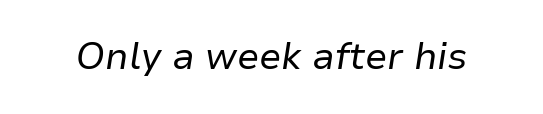
Q: Is the text bold? A: No.
Q: Is the text italic (slanted)? A: Yes, it leans right by about 9 degrees.
Q: Is the text underlined? A: No.
Q: Is the spacing between letters normal or unusually wide? A: Normal.
Q: Width (condensed, normal, or wide)? A: Normal.
Q: Stroke contrast? A: Low.
Q: x-height? A: Medium.
Q: Monospaced? A: No.
